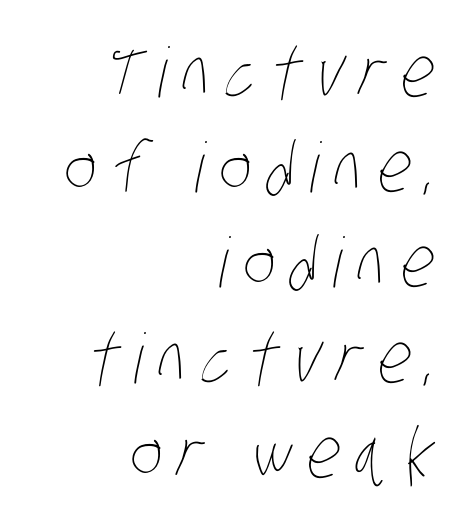
The image shows 69 px thin, condensed type; set right-aligned, normal line spacing (1.38x), unusually wide letter spacing (+0.22 em), not underlined; low stroke contrast and a large x-height.
